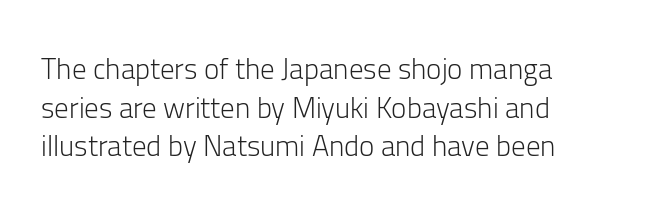
Q: Is the text bold? A: No.
Q: Is the text italic (slanted)? A: No, it is upright.
Q: Is the typeface a serif or a sans-serif typeface? A: Sans-serif.
Q: Is the text underlined? A: No.
Q: How is the paragraph aligned? A: Left-aligned.
Q: Is the spacing between letters normal or unusually wide? A: Normal.
Q: Is the spacing between lines tight, normal or loose? A: Normal.
Q: Width (condensed, normal, or wide)? A: Normal.
Q: Stroke contrast? A: Low.
Q: x-height? A: Medium.
Q: Monospaced? A: No.
